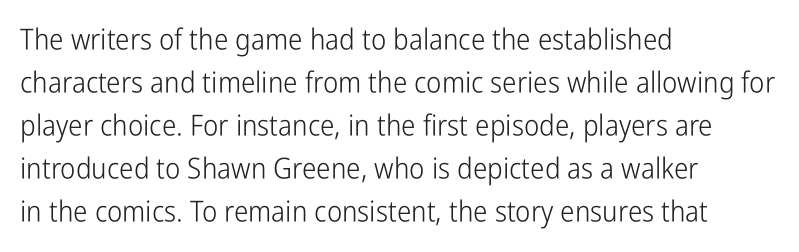
{"serif": "no", "italic": "no", "bold": "no", "weight": "light", "width": "condensed", "stroke_contrast": "low", "x_height": "medium", "monospaced": "no", "underline": "no", "align": "left", "line_spacing": "normal", "line_spacing_ratio": 1.48, "letter_spacing": "normal", "letter_spacing_em": 0.0, "glyph_px": 29}
